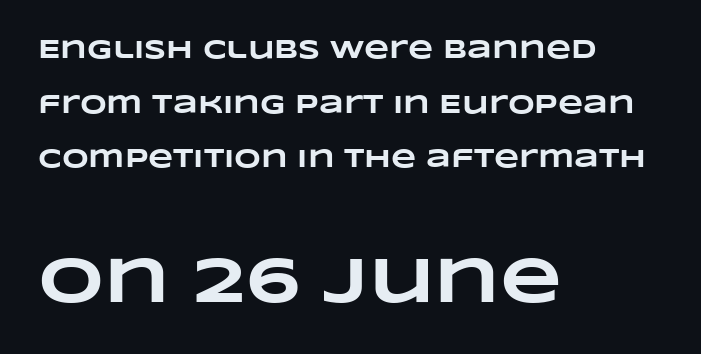
Size contrast runs from small at the top to large at the bottom. The passage is arranged the way most books set body copy — flush left. Do the characters align in a grid? No, the font is proportional. How heavy is the stroke? Heavy — this is a bold.
